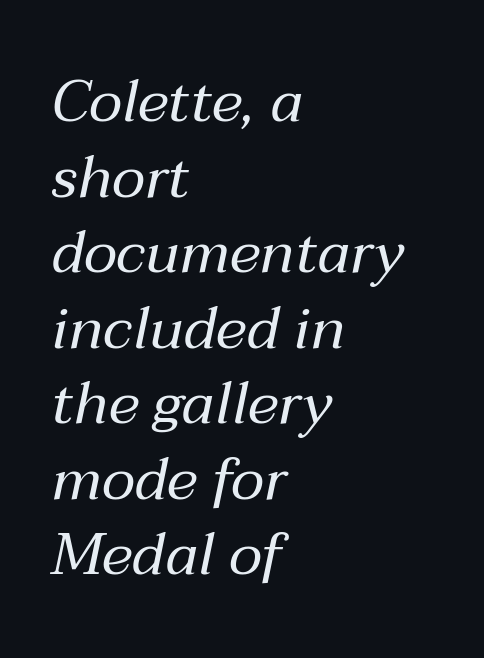
Q: Is the text bold? A: No.
Q: Is the text italic (slanted)? A: Yes, it leans right by about 12 degrees.
Q: Is the text underlined? A: No.
Q: How is the paragraph aligned? A: Left-aligned.
Q: Is the spacing between letters normal or unusually wide? A: Normal.
Q: Is the spacing between lines tight, normal or loose? A: Normal.
Q: Width (condensed, normal, or wide)? A: Normal.
Q: Stroke contrast? A: Medium.
Q: x-height? A: Medium.
Q: Monospaced? A: No.
